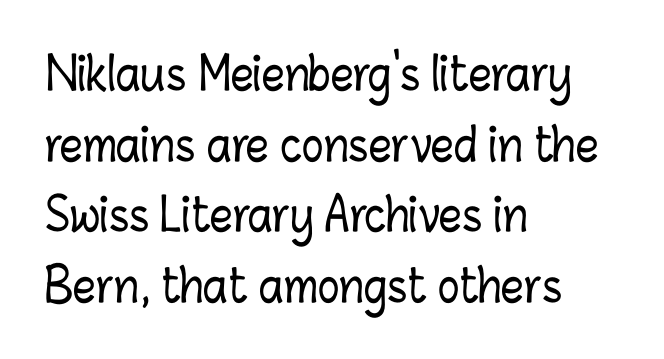
{"italic": "no", "width": "condensed", "stroke_contrast": "low", "x_height": "medium", "monospaced": "no", "underline": "no", "align": "left", "line_spacing": "normal", "line_spacing_ratio": 1.57, "letter_spacing": "normal", "letter_spacing_em": 0.0, "glyph_px": 45}
